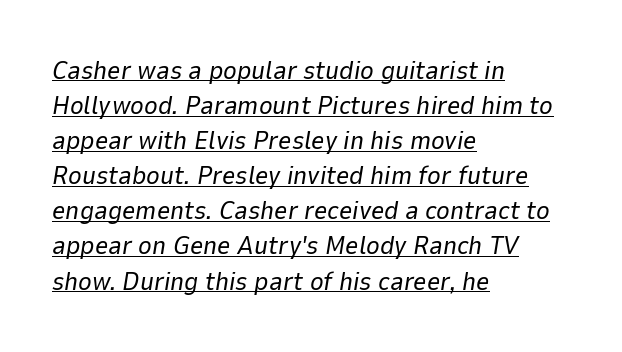
The image shows 26 px text type, italic (leaning right); set left-aligned, normal line spacing (1.35x), normal letter spacing, underlined.
